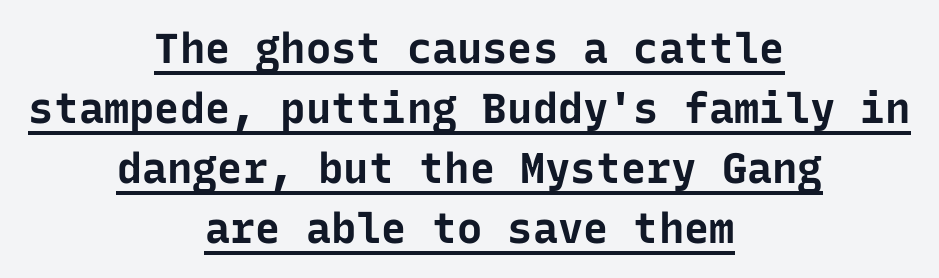
A normal amount of white space separates one row of letters from the next. Looks like terminal output: every glyph gets an equal slot. The paragraph has two soft edges and a firm central axis. You can tell it's not italic because the verticals are truly vertical. Does extra space separate the letters? No, they use regular spacing.
